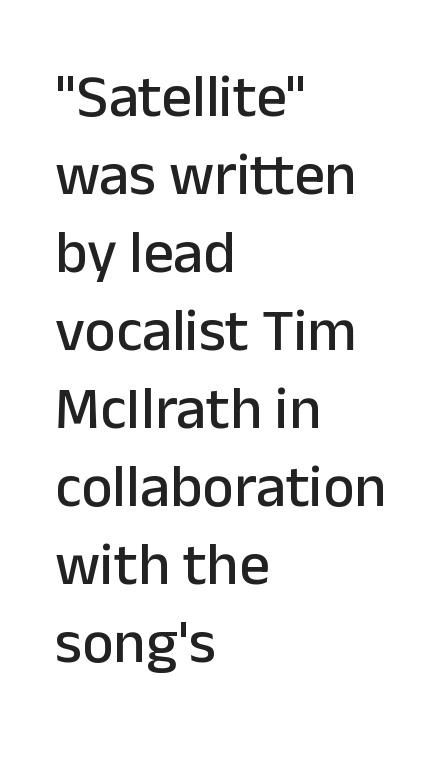
Q: Is the text italic (slanted)? A: No, it is upright.
Q: Is the typeface a serif or a sans-serif typeface? A: Sans-serif.
Q: Is the text underlined? A: No.
Q: How is the paragraph aligned? A: Left-aligned.
Q: Is the spacing between letters normal or unusually wide? A: Normal.
Q: Is the spacing between lines tight, normal or loose? A: Normal.
Q: Width (condensed, normal, or wide)? A: Normal.
Q: Stroke contrast? A: Low.
Q: x-height? A: Medium.
Q: Monospaced? A: No.
